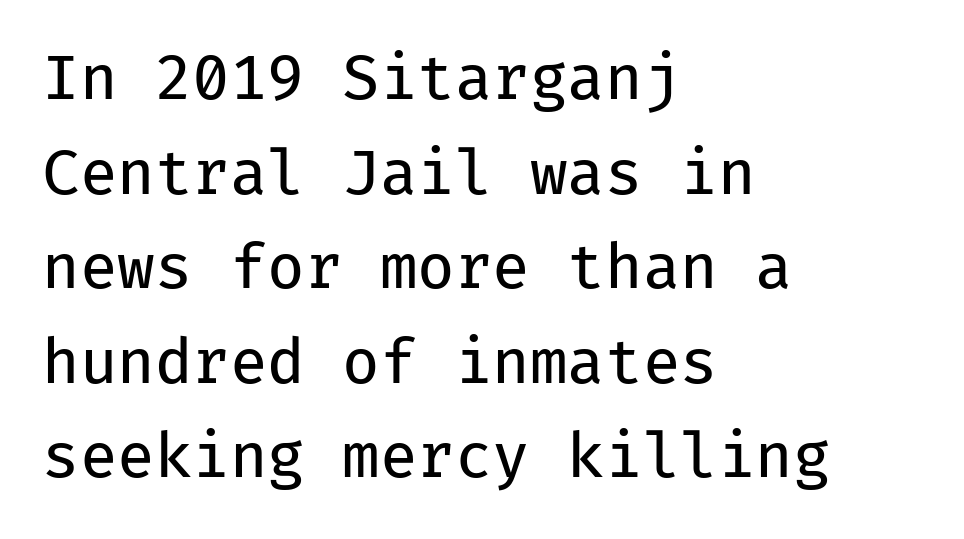
{"serif": "no", "italic": "no", "bold": "no", "weight": "regular", "width": "normal", "stroke_contrast": "low", "x_height": "medium", "monospaced": "yes", "underline": "no", "align": "left", "line_spacing": "normal", "line_spacing_ratio": 1.55, "letter_spacing": "normal", "letter_spacing_em": 0.0, "glyph_px": 61}
